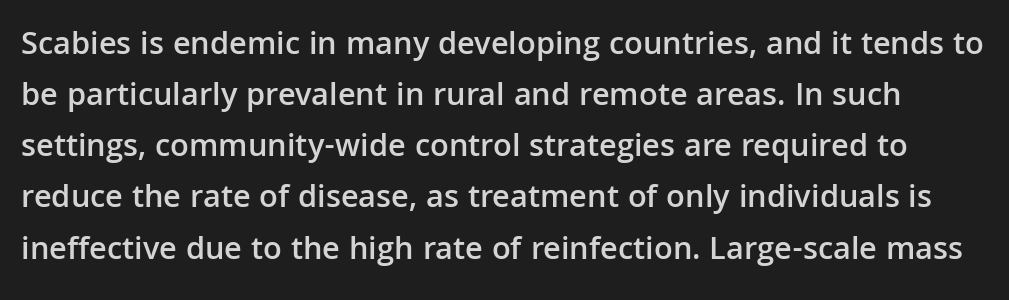
Q: Is the text bold? A: Semi-bold.
Q: Is the text italic (slanted)? A: No, it is upright.
Q: Is the typeface a serif or a sans-serif typeface? A: Sans-serif.
Q: Is the text underlined? A: No.
Q: Is the spacing between letters normal or unusually wide? A: Normal.
Q: Is the spacing between lines tight, normal or loose? A: Normal.
Q: Width (condensed, normal, or wide)? A: Normal.
Q: Stroke contrast? A: Low.
Q: x-height? A: Medium.
Q: Monospaced? A: No.
